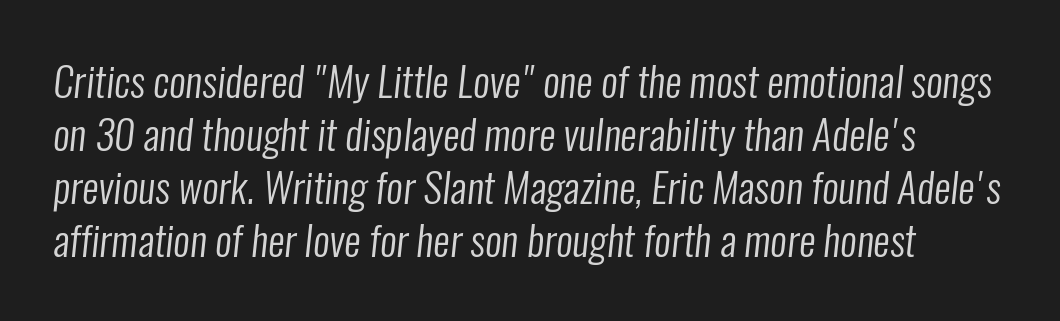
{"serif": "no", "bold": "no", "weight": "regular", "width": "condensed", "stroke_contrast": "low", "x_height": "medium", "monospaced": "no", "underline": "no", "line_spacing": "normal", "line_spacing_ratio": 1.29, "letter_spacing": "normal", "letter_spacing_em": 0.0, "glyph_px": 41}
